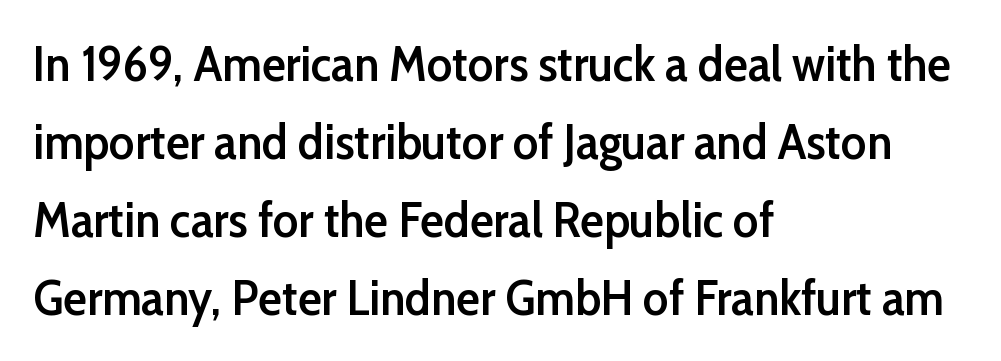
Here the designer chose a conventional face with non-uniform glyph widths. Each new line begins a customary step beneath the previous one. Serifs: no, the terminals of the letterforms are clean. The sample has been set in demibold, a notch under bold. Each word holds together tightly as a unit, with standard inter-letter gaps.
